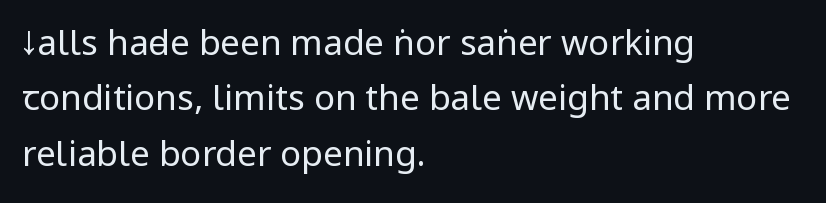
{"serif": "no", "italic": "no", "bold": "no", "weight": "regular", "width": "condensed", "stroke_contrast": "low", "underline": "no", "align": "left", "line_spacing": "normal", "line_spacing_ratio": 1.58, "letter_spacing": "normal", "letter_spacing_em": 0.0, "glyph_px": 35}
